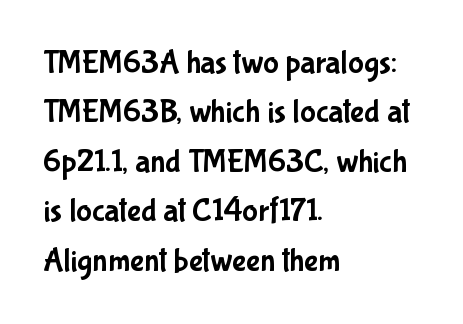
The line-height multiplier appears to be the usual default. Does extra space separate the letters? No, they use regular spacing. A sans-serif font was chosen for this passage. Nobody drew a line under any word here. Horizontally, the lines are justified to the leading edge only.
